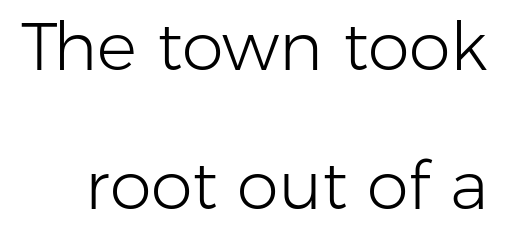
The image shows 67 px light sans-serif type, upright; set loose line spacing (2.08x), normal letter spacing, not underlined; low stroke contrast and a medium x-height.
